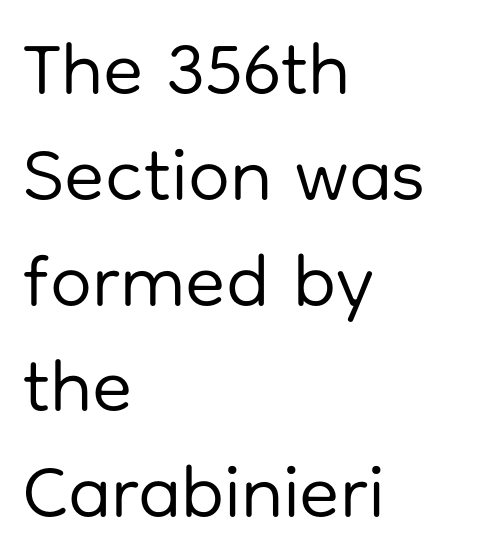
The image shows 74 px regular-weight sans-serif type, upright; set left-aligned, normal line spacing (1.43x), normal letter spacing, not underlined; low stroke contrast and a medium x-height.
